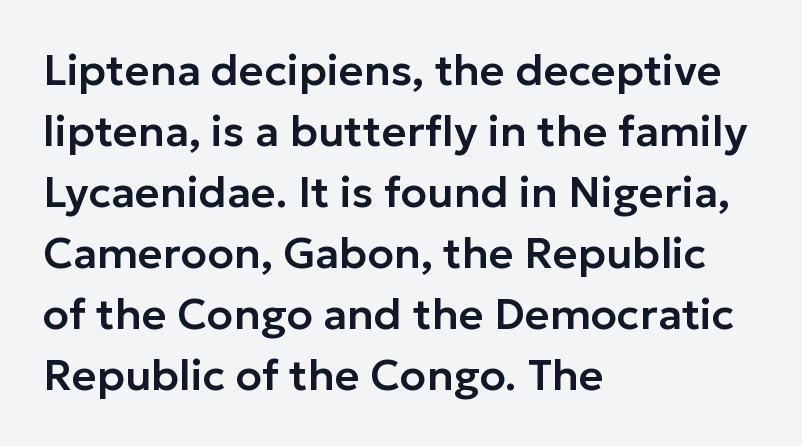
Which margin do the lines hug? The left one — the right edge is uneven. Notice how the stems are strictly vertical — no italics here. Note the varied advance widths — an 'i' is clearly narrower than an 'm'. Anything drawn beneath the words? Only blank space. Nope, no serifs anywhere on these letters.
